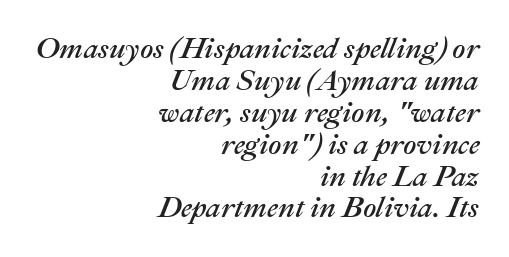
Q: Is the text italic (slanted)? A: Yes, it leans right by about 22 degrees.
Q: Is the text underlined? A: No.
Q: How is the paragraph aligned? A: Right-aligned.
Q: Is the spacing between letters normal or unusually wide? A: Normal.
Q: Is the spacing between lines tight, normal or loose? A: Tight.
Q: Width (condensed, normal, or wide)? A: Normal.
Q: Stroke contrast? A: Medium.
Q: x-height? A: Medium.
Q: Monospaced? A: No.
